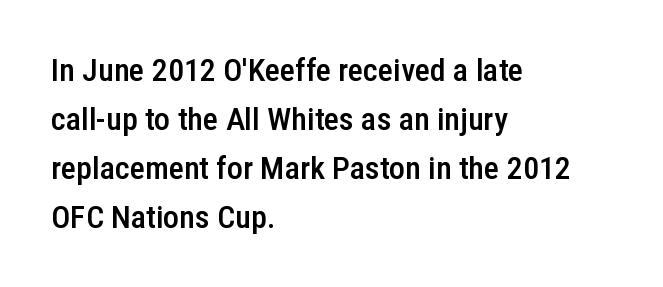
{"serif": "no", "italic": "no", "bold": "semi", "weight": "semibold", "width": "condensed", "stroke_contrast": "low", "x_height": "medium", "monospaced": "no", "underline": "no", "align": "left", "line_spacing": "normal", "line_spacing_ratio": 1.53, "letter_spacing": "normal", "letter_spacing_em": 0.0, "glyph_px": 32}
